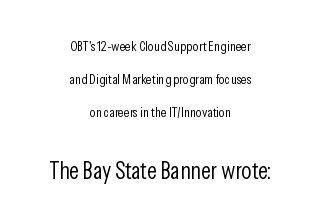
Q: Is the text bold? A: No.
Q: Is the text italic (slanted)? A: No, it is upright.
Q: Is the text underlined? A: No.
Q: How is the paragraph aligned? A: Centered.
Q: Is the spacing between letters normal or unusually wide? A: Normal.
Q: Is the spacing between lines tight, normal or loose? A: Loose.
Q: Which block of text is set in a larger size, the first (top) or the second (bottom)? A: The second (bottom) one.
